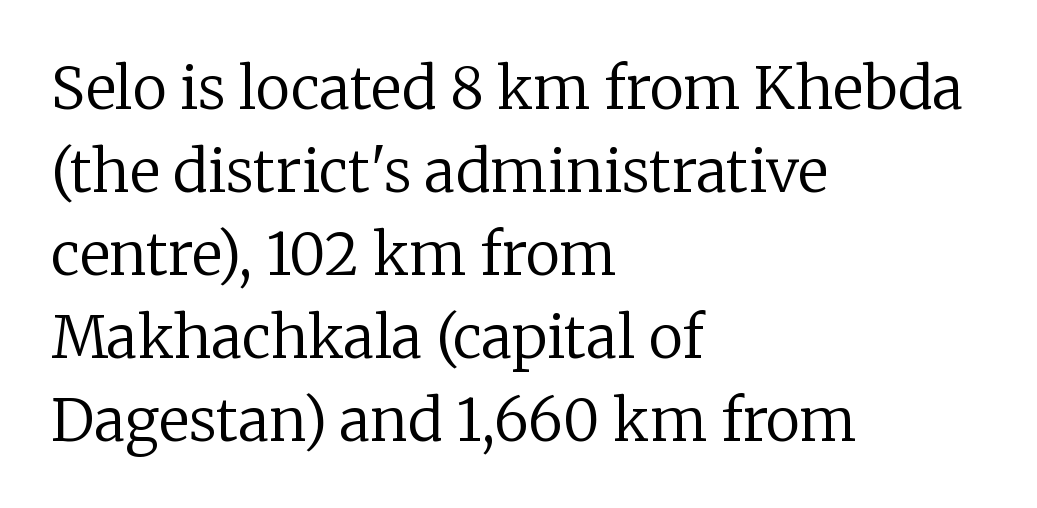
Q: Is the text bold? A: No.
Q: Is the text italic (slanted)? A: No, it is upright.
Q: Is the typeface a serif or a sans-serif typeface? A: Serif.
Q: Is the text underlined? A: No.
Q: How is the paragraph aligned? A: Left-aligned.
Q: Is the spacing between letters normal or unusually wide? A: Normal.
Q: Is the spacing between lines tight, normal or loose? A: Normal.
Q: Width (condensed, normal, or wide)? A: Normal.
Q: Stroke contrast? A: Low.
Q: x-height? A: Medium.
Q: Monospaced? A: No.
